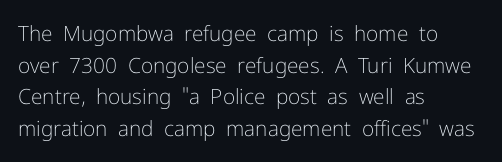
The image shows 21 px text type, upright; set left-aligned, normal line spacing (1.51x), normal letter spacing, not underlined.
